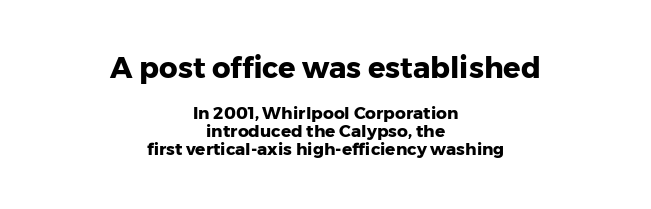
The image shows 29 px heavy sans-serif type, upright; set centered, tight line spacing (1.04x), normal letter spacing, not underlined; the first (top) block is 1.71x larger; low stroke contrast and a medium x-height.
